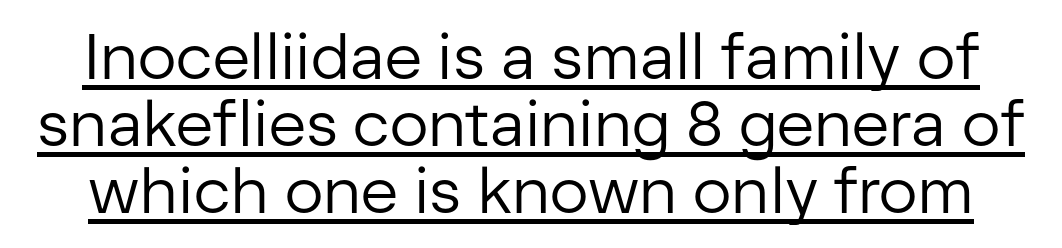
Spacing verdict: proportional, widths tailored to each character. The leading is snug, giving the passage a crowded texture. The font is comparable to plain body text, perhaps lighter. No italicization has been applied; the sample stays upright.
